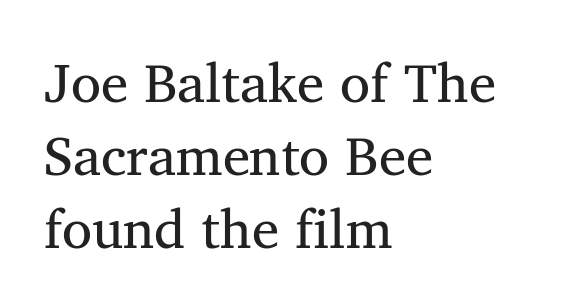
The image shows 55 px regular-weight serif type, upright; set left-aligned, normal line spacing (1.33x), normal letter spacing, not underlined; medium stroke contrast and a medium x-height.
